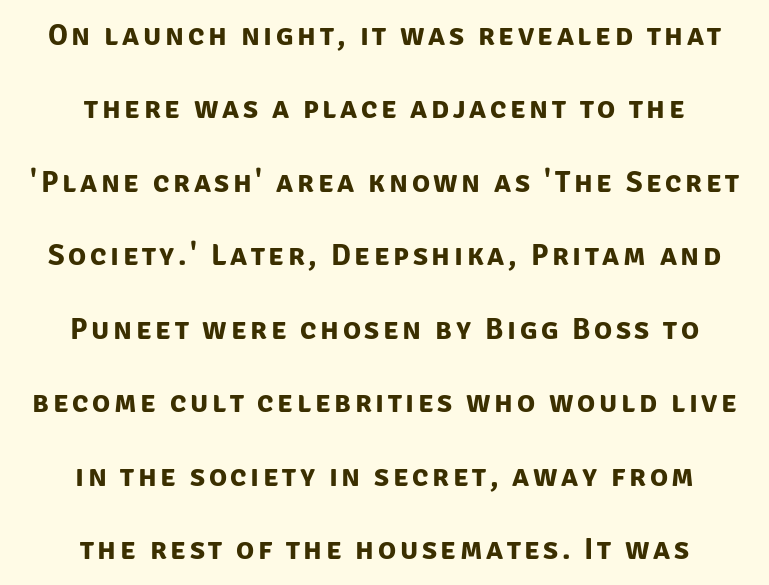
Q: Is the text bold? A: Yes.
Q: Is the typeface a serif or a sans-serif typeface? A: Sans-serif.
Q: Is the text underlined? A: No.
Q: How is the paragraph aligned? A: Centered.
Q: Is the spacing between lines tight, normal or loose? A: Loose.
Q: Width (condensed, normal, or wide)? A: Normal.
Q: Stroke contrast? A: Low.
Q: x-height? A: Large.
Q: Monospaced? A: No.
